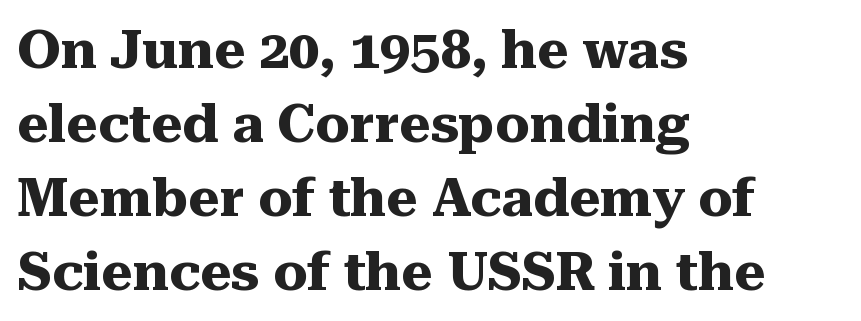
{"serif": "yes", "italic": "no", "bold": "yes", "weight": "heavy", "width": "normal", "stroke_contrast": "medium", "x_height": "medium", "monospaced": "no", "underline": "no", "align": "left", "line_spacing": "normal", "line_spacing_ratio": 1.37, "letter_spacing": "normal", "letter_spacing_em": 0.0, "glyph_px": 54}
